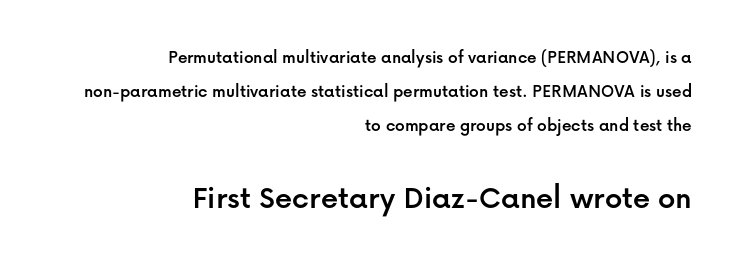
Q: Is the text italic (slanted)? A: No, it is upright.
Q: Is the typeface a serif or a sans-serif typeface? A: Sans-serif.
Q: Is the text underlined? A: No.
Q: How is the paragraph aligned? A: Right-aligned.
Q: Is the spacing between letters normal or unusually wide? A: Normal.
Q: Which block of text is set in a larger size, the first (top) or the second (bottom)? A: The second (bottom) one.
Q: Width (condensed, normal, or wide)? A: Normal.
Q: Stroke contrast? A: Low.
Q: x-height? A: Medium.
Q: Monospaced? A: No.
